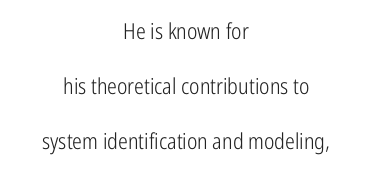
Q: Is the text bold? A: No.
Q: Is the text italic (slanted)? A: No, it is upright.
Q: Is the text underlined? A: No.
Q: How is the paragraph aligned? A: Centered.
Q: Is the spacing between letters normal or unusually wide? A: Normal.
Q: Is the spacing between lines tight, normal or loose? A: Loose.
